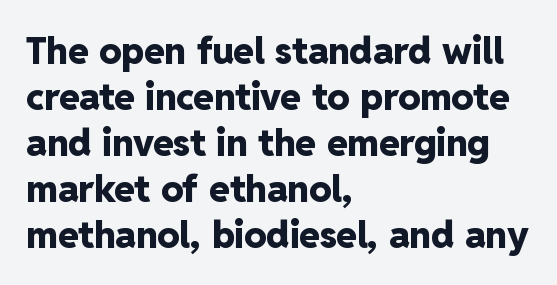
Q: Is the text bold? A: Yes.
Q: Is the text italic (slanted)? A: No, it is upright.
Q: Is the typeface a serif or a sans-serif typeface? A: Sans-serif.
Q: Is the text underlined? A: No.
Q: How is the paragraph aligned? A: Left-aligned.
Q: Is the spacing between letters normal or unusually wide? A: Normal.
Q: Width (condensed, normal, or wide)? A: Normal.
Q: Stroke contrast? A: Low.
Q: x-height? A: Medium.
Q: Monospaced? A: No.
